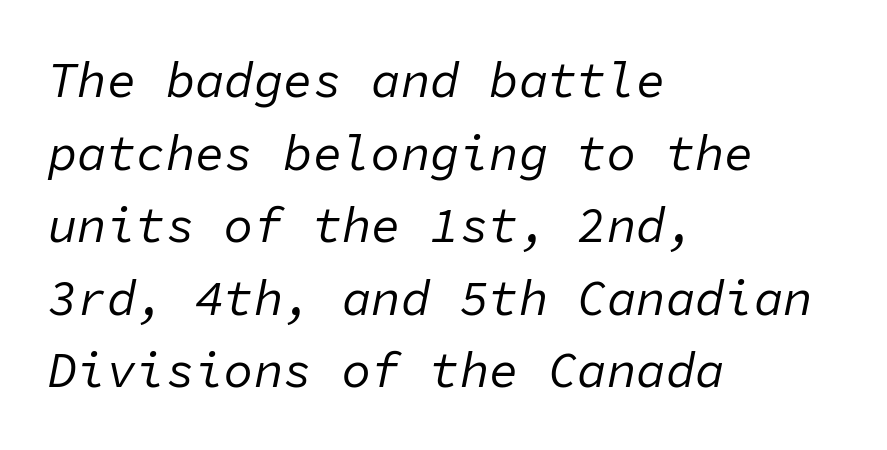
The image shows 49 px regular-weight type, italic (leaning right), monospaced; set left-aligned, normal line spacing (1.48x), normal letter spacing, not underlined; low stroke contrast and a medium x-height.
